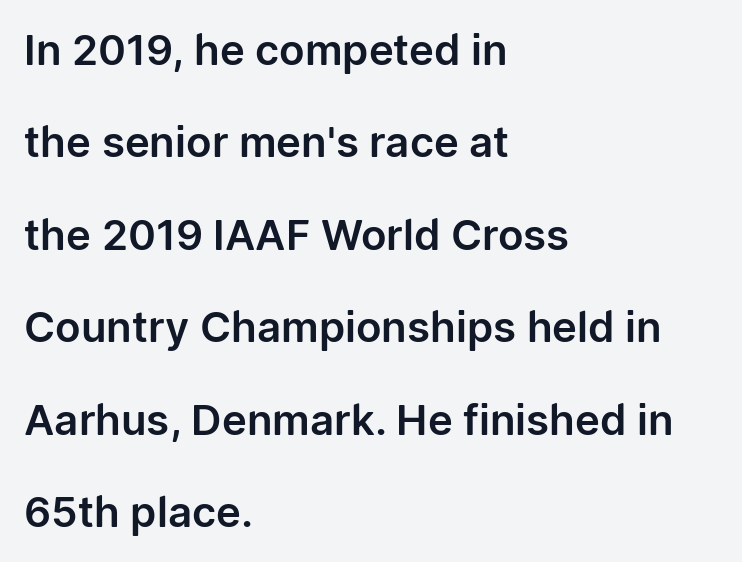
{"serif": "no", "italic": "no", "width": "normal", "stroke_contrast": "low", "x_height": "medium", "monospaced": "no", "underline": "no", "align": "left", "line_spacing": "loose", "line_spacing_ratio": 2.2, "letter_spacing": "normal", "letter_spacing_em": 0.0, "glyph_px": 42}
